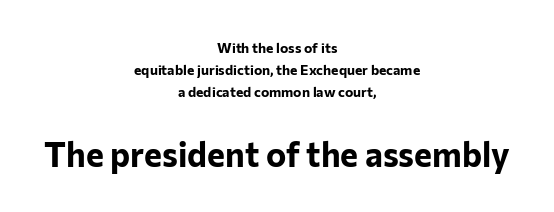
Q: Is the text bold? A: Yes.
Q: Is the text italic (slanted)? A: No, it is upright.
Q: Is the typeface a serif or a sans-serif typeface? A: Sans-serif.
Q: Is the text underlined? A: No.
Q: How is the paragraph aligned? A: Centered.
Q: Is the spacing between letters normal or unusually wide? A: Normal.
Q: Is the spacing between lines tight, normal or loose? A: Normal.
Q: Which block of text is set in a larger size, the first (top) or the second (bottom)? A: The second (bottom) one.
Q: Width (condensed, normal, or wide)? A: Normal.
Q: Stroke contrast? A: Low.
Q: x-height? A: Medium.
Q: Monospaced? A: No.
